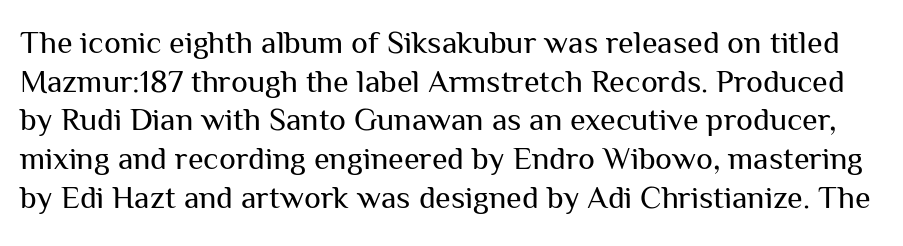
Q: Is the text bold? A: No.
Q: Is the text italic (slanted)? A: No, it is upright.
Q: Is the typeface a serif or a sans-serif typeface? A: Sans-serif.
Q: Is the text underlined? A: No.
Q: Is the spacing between letters normal or unusually wide? A: Normal.
Q: Width (condensed, normal, or wide)? A: Normal.
Q: Stroke contrast? A: Medium.
Q: x-height? A: Medium.
Q: Monospaced? A: No.
